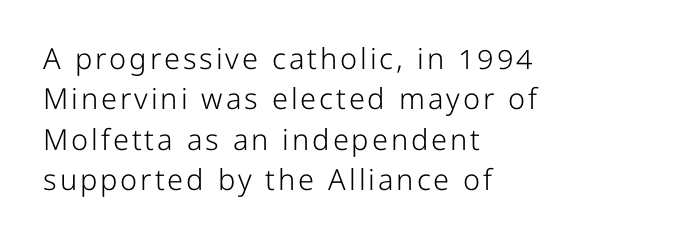
Q: Is the text bold? A: No.
Q: Is the text italic (slanted)? A: No, it is upright.
Q: Is the typeface a serif or a sans-serif typeface? A: Sans-serif.
Q: Is the text underlined? A: No.
Q: How is the paragraph aligned? A: Left-aligned.
Q: Is the spacing between lines tight, normal or loose? A: Normal.
Q: Width (condensed, normal, or wide)? A: Normal.
Q: Stroke contrast? A: Low.
Q: x-height? A: Medium.
Q: Monospaced? A: No.
